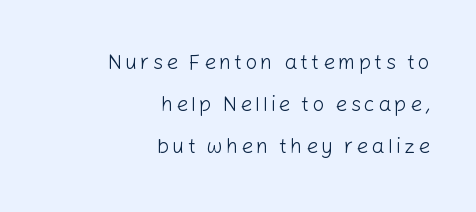
Stroke thickness stays within the range of a standard reading face or lighter. Horizontally, the lines are justified to the trailing edge only. The line-height multiplier appears high, well above default. Any mark beneath the type? The region is blank. Ascenders rise straight up at ninety degrees.
